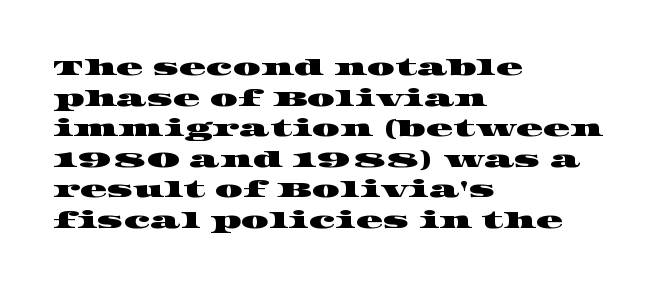
{"underline": "no", "align": "left", "line_spacing": "normal", "line_spacing_ratio": 1.39, "letter_spacing": "normal", "letter_spacing_em": 0.0, "glyph_px": 22}
